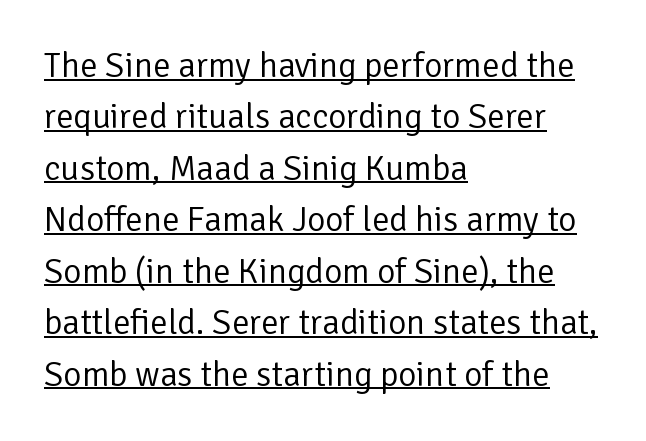
Reading down the column, the eye jumps a familiar distance to each next line. Is this a fixed-width face? No — the glyphs have proportional, varying widths. Has an underline been added? It has. The letters carry no serifs — their stems end cleanly without finishing strokes.
